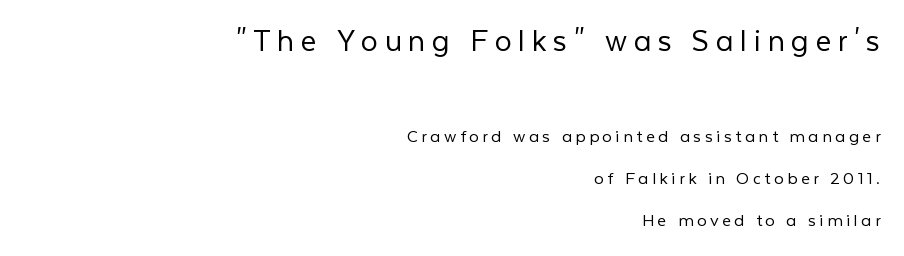
{"serif": "no", "italic": "no", "bold": "no", "weight": "light", "width": "normal", "stroke_contrast": "low", "x_height": "medium", "monospaced": "no", "underline": "no", "align": "right", "line_spacing": "loose", "line_spacing_ratio": 2.22, "larger_block": "first", "size_ratio": 1.79, "glyph_px": 34}
